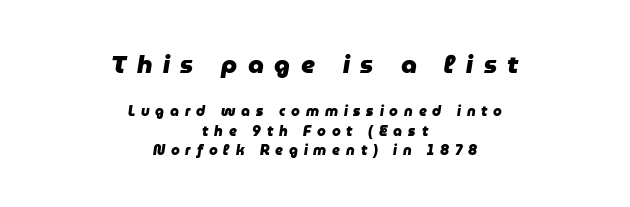
Q: Is the text bold? A: Yes.
Q: Is the text italic (slanted)? A: Yes, it leans right by about 9 degrees.
Q: Is the text underlined? A: No.
Q: How is the paragraph aligned? A: Centered.
Q: Is the spacing between letters normal or unusually wide? A: Unusually wide.
Q: Is the spacing between lines tight, normal or loose? A: Normal.
Q: Which block of text is set in a larger size, the first (top) or the second (bottom)? A: The first (top) one.
